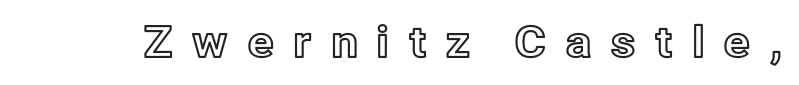
Q: Is the text italic (slanted)? A: No, it is upright.
Q: Is the text underlined? A: No.
Q: Is the spacing between letters normal or unusually wide? A: Unusually wide.
Q: Width (condensed, normal, or wide)? A: Normal.
Q: x-height? A: Medium.
Q: Monospaced? A: No.
